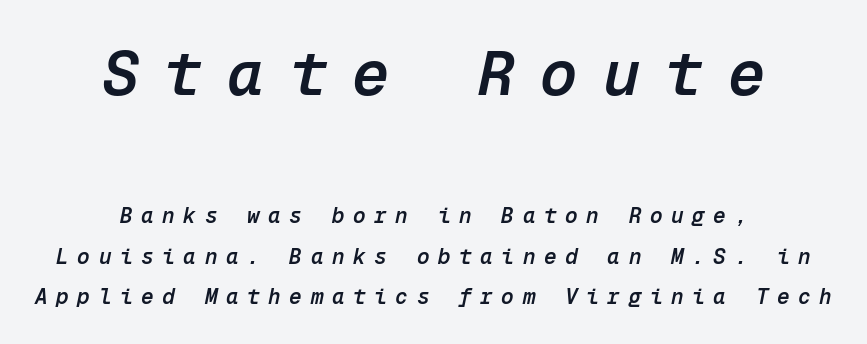
{"italic": "yes", "lean": "right", "slant_degrees": 12, "bold": "semi", "weight": "semibold", "width": "normal", "stroke_contrast": "low", "x_height": "medium", "monospaced": "yes", "underline": "no", "align": "center", "line_spacing": "loose", "line_spacing_ratio": 1.93, "letter_spacing": "wide", "letter_spacing_em": 0.41, "larger_block": "first", "size_ratio": 2.95, "glyph_px": 62}
